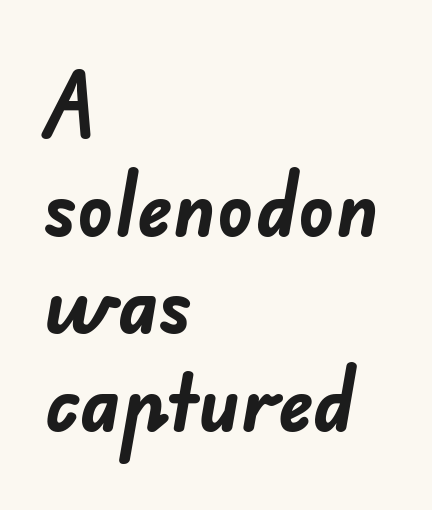
{"serif": "no", "bold": "yes", "weight": "bold", "width": "normal", "stroke_contrast": "low", "x_height": "small", "monospaced": "no", "underline": "no", "align": "left", "line_spacing": "normal", "line_spacing_ratio": 1.32, "letter_spacing": "normal", "letter_spacing_em": 0.0, "glyph_px": 74}
